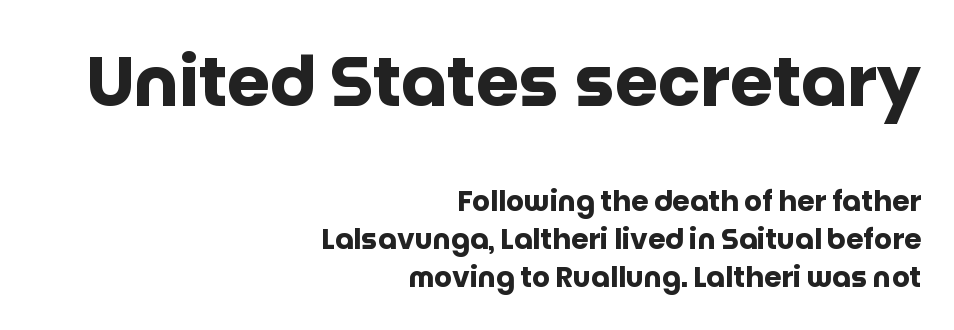
{"serif": "no", "italic": "no", "bold": "yes", "weight": "heavy", "width": "normal", "stroke_contrast": "low", "x_height": "large", "monospaced": "no", "underline": "no", "align": "right", "line_spacing": "normal", "line_spacing_ratio": 1.35, "letter_spacing": "normal", "letter_spacing_em": 0.0, "larger_block": "first", "size_ratio": 2.46, "glyph_px": 69}
